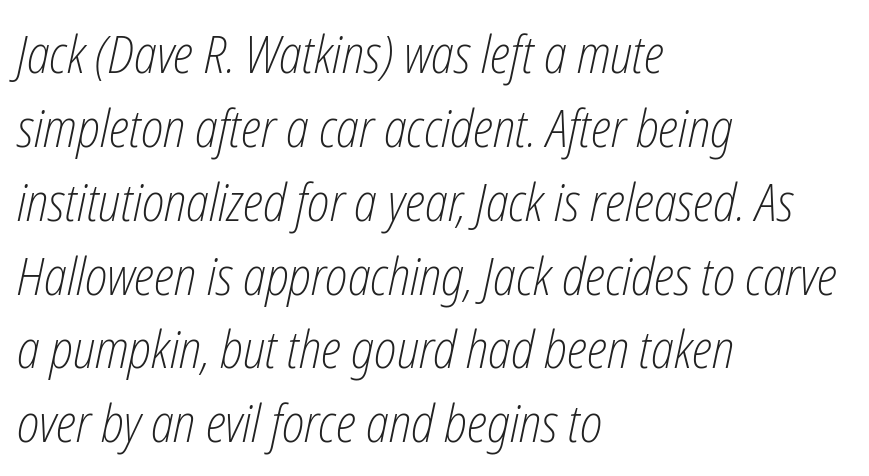
Q: Is the text bold? A: No.
Q: Is the text italic (slanted)? A: Yes, it leans right by about 12 degrees.
Q: Is the text underlined? A: No.
Q: How is the paragraph aligned? A: Left-aligned.
Q: Is the spacing between letters normal or unusually wide? A: Normal.
Q: Is the spacing between lines tight, normal or loose? A: Normal.
Q: Width (condensed, normal, or wide)? A: Condensed.
Q: Stroke contrast? A: Low.
Q: x-height? A: Medium.
Q: Monospaced? A: No.
